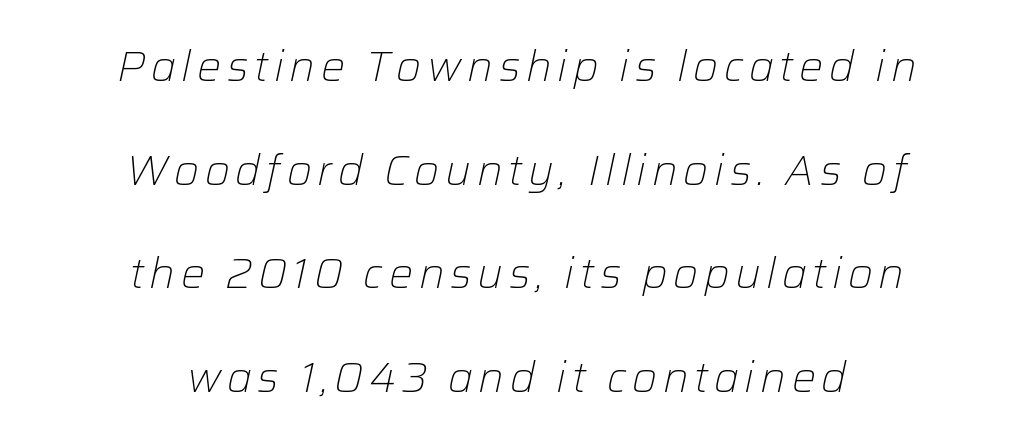
The image shows 43 px light type, italic (leaning right); set centered, loose line spacing (2.41x), not underlined; low stroke contrast and a medium x-height.
